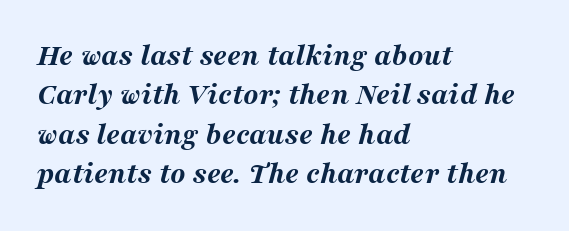
{"italic": "yes", "lean": "right", "slant_degrees": 16, "bold": "yes", "weight": "bold", "width": "wide", "stroke_contrast": "medium", "x_height": "medium", "monospaced": "no", "underline": "no", "align": "left", "line_spacing": "normal", "line_spacing_ratio": 1.27, "letter_spacing": "normal", "letter_spacing_em": 0.0, "glyph_px": 31}
